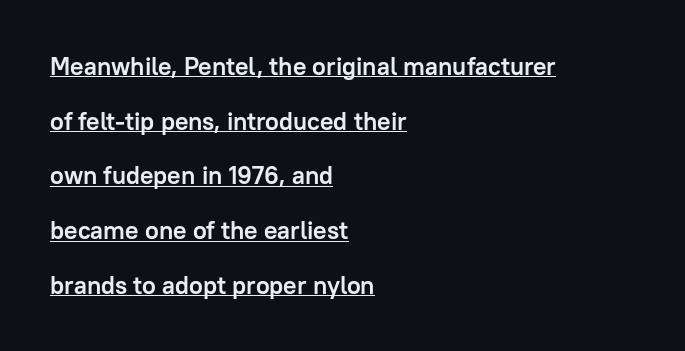
{"italic": "no", "bold": "yes", "underline": "yes", "align": "left", "line_spacing": "loose", "line_spacing_ratio": 2.19, "letter_spacing": "normal", "letter_spacing_em": 0.0, "glyph_px": 25}
